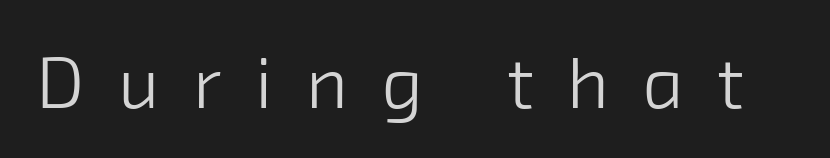
The image shows 73 px light sans-serif type; set unusually wide letter spacing (+0.46 em), not underlined; low stroke contrast and a medium x-height.
